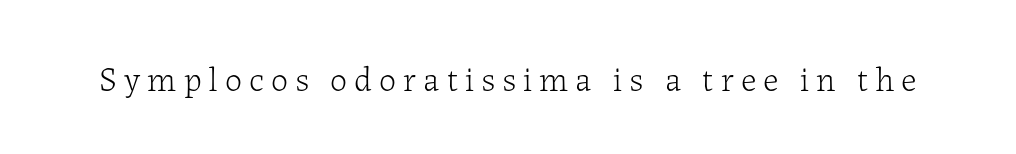
Q: Is the text bold? A: No.
Q: Is the text italic (slanted)? A: No, it is upright.
Q: Is the typeface a serif or a sans-serif typeface? A: Serif.
Q: Is the text underlined? A: No.
Q: Is the spacing between letters normal or unusually wide? A: Unusually wide.
Q: Width (condensed, normal, or wide)? A: Normal.
Q: Stroke contrast? A: Low.
Q: x-height? A: Medium.
Q: Monospaced? A: No.
